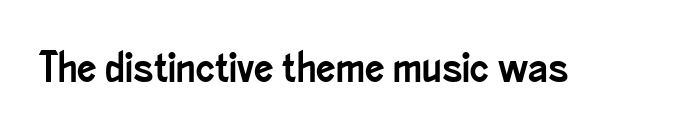
Q: Is the text italic (slanted)? A: No, it is upright.
Q: Is the typeface a serif or a sans-serif typeface? A: Sans-serif.
Q: Is the text underlined? A: No.
Q: Is the spacing between letters normal or unusually wide? A: Normal.
Q: Width (condensed, normal, or wide)? A: Condensed.
Q: Stroke contrast? A: Low.
Q: x-height? A: Small.
Q: Monospaced? A: No.
